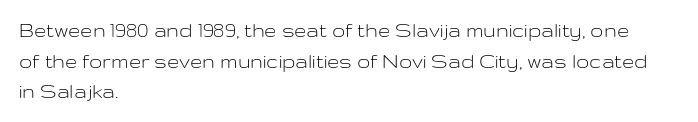
{"italic": "no", "bold": "no", "underline": "no", "align": "left", "line_spacing": "normal", "line_spacing_ratio": 1.39, "letter_spacing": "normal", "letter_spacing_em": 0.0, "glyph_px": 22}
